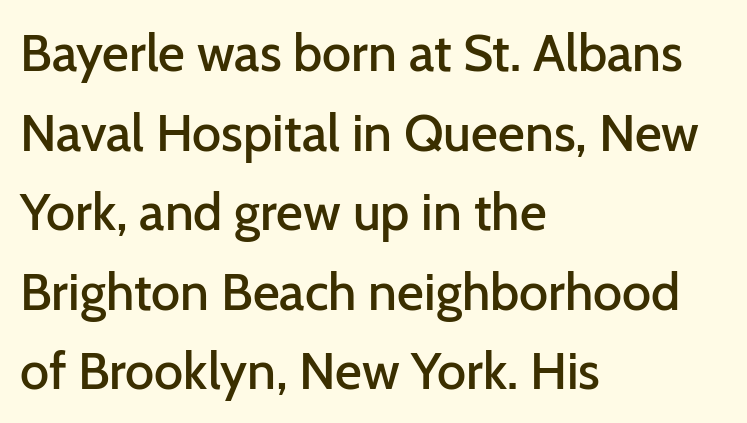
{"serif": "no", "italic": "no", "bold": "semi", "weight": "semibold", "width": "normal", "stroke_contrast": "low", "x_height": "medium", "monospaced": "no", "underline": "no", "align": "left", "line_spacing": "normal", "line_spacing_ratio": 1.53, "letter_spacing": "normal", "letter_spacing_em": 0.0, "glyph_px": 52}
